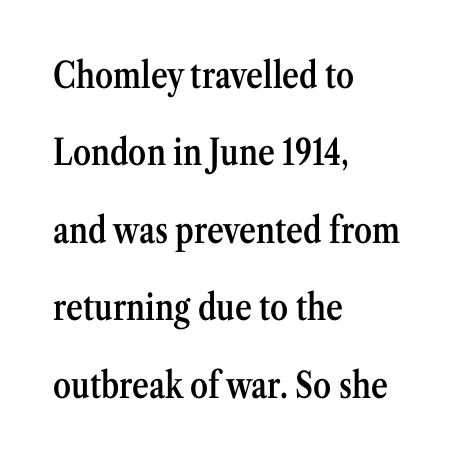
{"serif": "yes", "italic": "no", "bold": "semi", "weight": "semibold", "width": "condensed", "stroke_contrast": "medium", "x_height": "medium", "monospaced": "no", "underline": "no", "align": "left", "line_spacing": "loose", "line_spacing_ratio": 2.15, "letter_spacing": "normal", "letter_spacing_em": 0.0, "glyph_px": 36}
